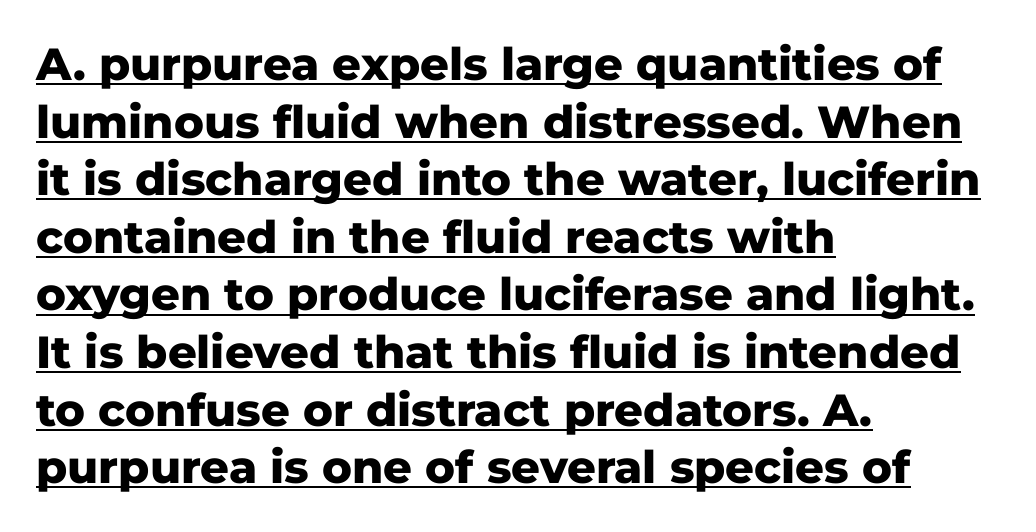
{"serif": "no", "italic": "no", "bold": "yes", "weight": "heavy", "width": "normal", "stroke_contrast": "low", "x_height": "medium", "monospaced": "no", "underline": "yes", "align": "left", "line_spacing": "normal", "line_spacing_ratio": 1.28, "letter_spacing": "normal", "letter_spacing_em": 0.0, "glyph_px": 45}
